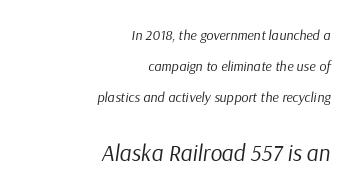
Q: Is the text bold? A: No.
Q: Is the text italic (slanted)? A: Yes, it leans right by about 9 degrees.
Q: Is the text underlined? A: No.
Q: How is the paragraph aligned? A: Right-aligned.
Q: Is the spacing between letters normal or unusually wide? A: Normal.
Q: Is the spacing between lines tight, normal or loose? A: Loose.
Q: Which block of text is set in a larger size, the first (top) or the second (bottom)? A: The second (bottom) one.
